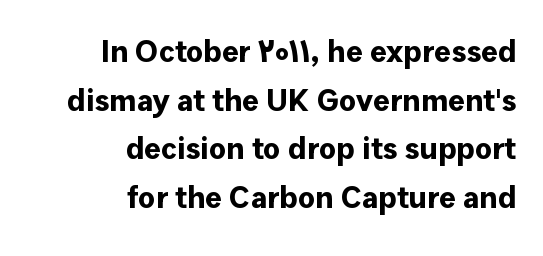
Q: Is the text bold? A: Yes.
Q: Is the text italic (slanted)? A: No, it is upright.
Q: Is the typeface a serif or a sans-serif typeface? A: Sans-serif.
Q: Is the text underlined? A: No.
Q: How is the paragraph aligned? A: Right-aligned.
Q: Is the spacing between letters normal or unusually wide? A: Normal.
Q: Is the spacing between lines tight, normal or loose? A: Normal.
Q: Width (condensed, normal, or wide)? A: Normal.
Q: Stroke contrast? A: Low.
Q: x-height? A: Medium.
Q: Monospaced? A: No.
